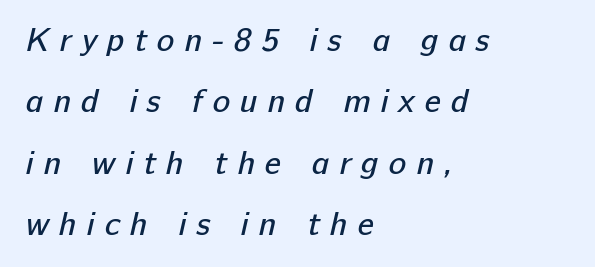
{"serif": "no", "bold": "no", "weight": "regular", "width": "normal", "stroke_contrast": "low", "x_height": "medium", "monospaced": "no", "underline": "no", "align": "left", "line_spacing_ratio": 1.86, "letter_spacing": "wide", "letter_spacing_em": 0.3, "glyph_px": 33}
